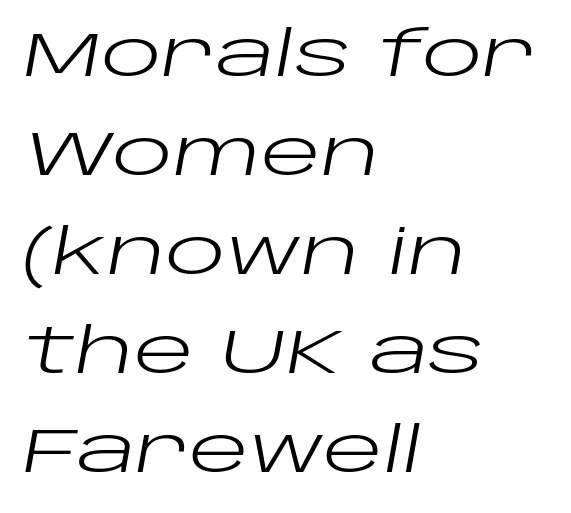
The image shows 63 px regular-weight, wide type, italic (leaning right); set left-aligned, normal line spacing (1.57x), normal letter spacing, not underlined; low stroke contrast and a large x-height.
